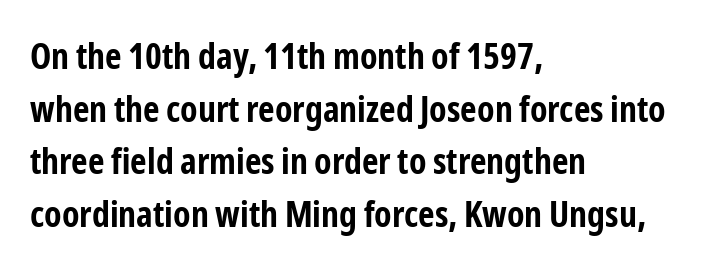
Q: Is the text bold? A: Yes.
Q: Is the text italic (slanted)? A: No, it is upright.
Q: Is the typeface a serif or a sans-serif typeface? A: Sans-serif.
Q: Is the text underlined? A: No.
Q: How is the paragraph aligned? A: Left-aligned.
Q: Is the spacing between letters normal or unusually wide? A: Normal.
Q: Is the spacing between lines tight, normal or loose? A: Normal.
Q: Width (condensed, normal, or wide)? A: Condensed.
Q: Stroke contrast? A: Low.
Q: x-height? A: Medium.
Q: Monospaced? A: No.
